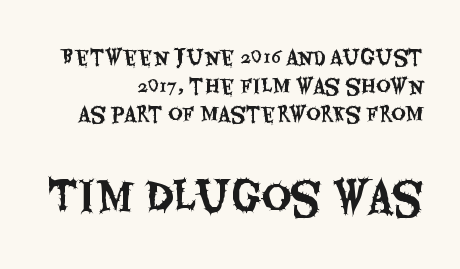
Honestly, the row spacing looks completely unremarkable. In terms of letterspacing, this is plain default setting. The lines are quadded right. This sample has the flowing, uneven cadence of proportional lettering.
